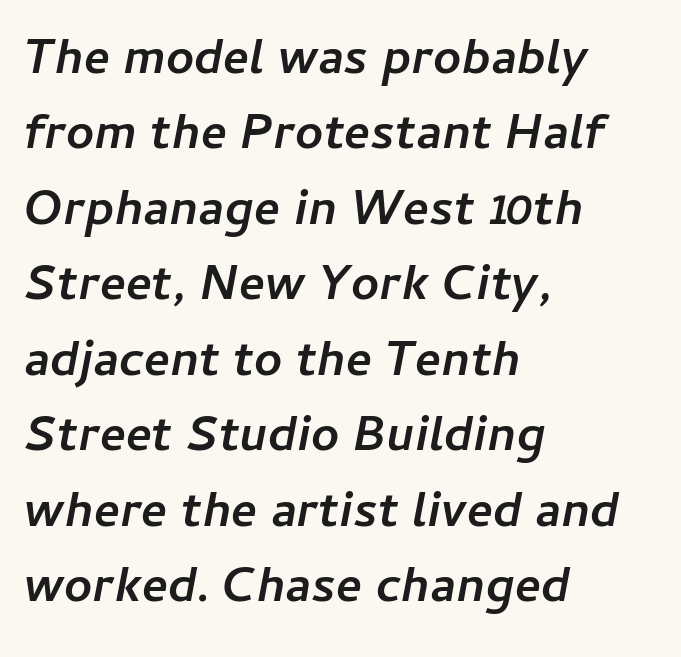
Q: Is the text bold? A: Yes.
Q: Is the text italic (slanted)? A: Yes, it leans right by about 11 degrees.
Q: Is the text underlined? A: No.
Q: How is the paragraph aligned? A: Left-aligned.
Q: Is the spacing between letters normal or unusually wide? A: Normal.
Q: Is the spacing between lines tight, normal or loose? A: Normal.
Q: Width (condensed, normal, or wide)? A: Normal.
Q: Stroke contrast? A: Low.
Q: x-height? A: Medium.
Q: Monospaced? A: No.
